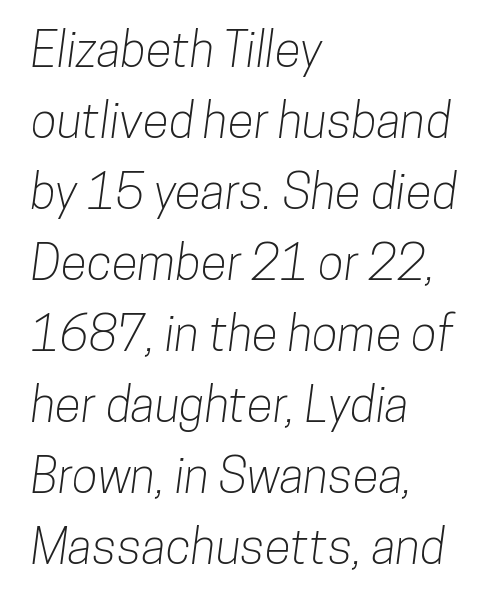
Q: Is the typeface a serif or a sans-serif typeface? A: Sans-serif.
Q: Is the text underlined? A: No.
Q: How is the paragraph aligned? A: Left-aligned.
Q: Is the spacing between letters normal or unusually wide? A: Normal.
Q: Is the spacing between lines tight, normal or loose? A: Normal.
Q: Width (condensed, normal, or wide)? A: Condensed.
Q: Stroke contrast? A: Low.
Q: x-height? A: Medium.
Q: Monospaced? A: No.
